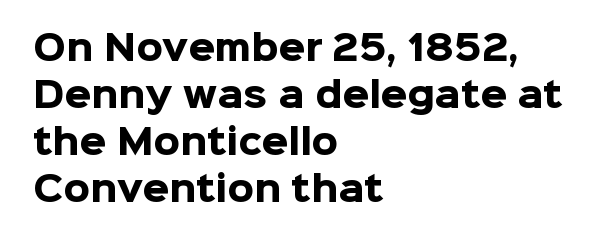
Heavy, bold letterforms. Nothing unusual about the tracking: characters are spaced as the font intends. The passage shown is typeset with a sans-serif family. This block has exactly the height ordinary leading produces. Horizontally, the lines are justified to the leading edge only. Unmarked baselines from the first word to the last.
